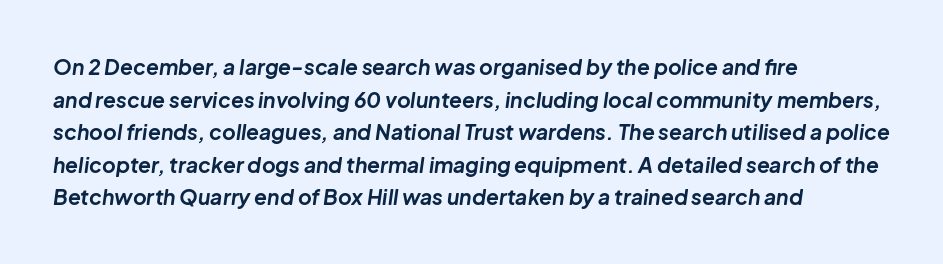
Q: Is the text bold? A: Yes.
Q: Is the text italic (slanted)? A: Yes, it leans right by about 8 degrees.
Q: Is the text underlined? A: No.
Q: How is the paragraph aligned? A: Left-aligned.
Q: Is the spacing between letters normal or unusually wide? A: Normal.
Q: Is the spacing between lines tight, normal or loose? A: Normal.
